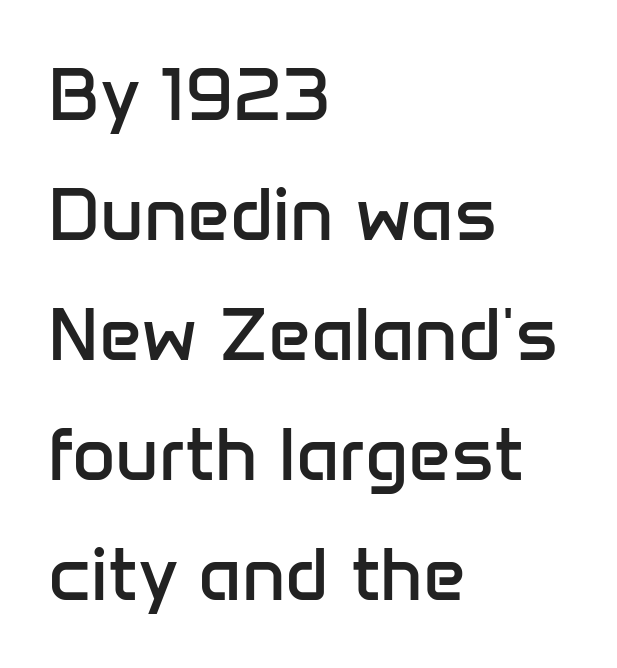
{"serif": "no", "italic": "no", "bold": "no", "weight": "regular", "width": "normal", "stroke_contrast": "low", "x_height": "medium", "monospaced": "no", "underline": "no", "align": "left", "line_spacing": "normal", "line_spacing_ratio": 1.6, "letter_spacing": "normal", "letter_spacing_em": 0.0, "glyph_px": 75}
